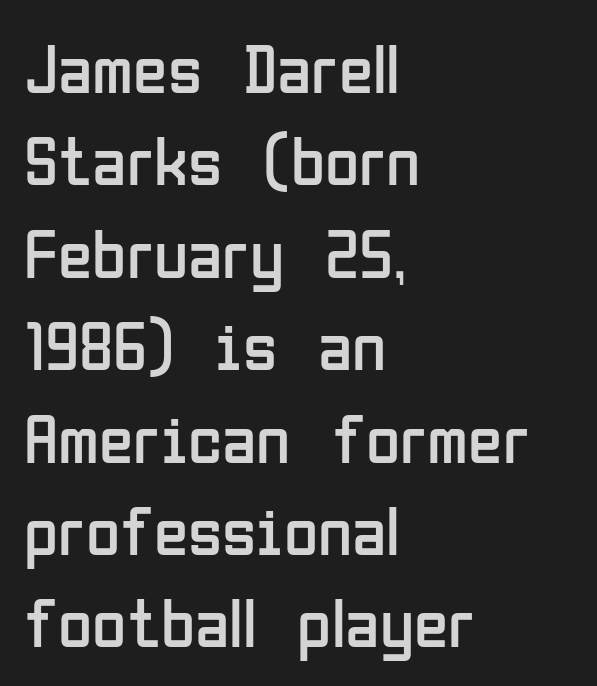
Q: Is the text bold? A: No.
Q: Is the text italic (slanted)? A: No, it is upright.
Q: Is the typeface a serif or a sans-serif typeface? A: Sans-serif.
Q: Is the text underlined? A: No.
Q: How is the paragraph aligned? A: Left-aligned.
Q: Is the spacing between letters normal or unusually wide? A: Normal.
Q: Is the spacing between lines tight, normal or loose? A: Normal.
Q: Width (condensed, normal, or wide)? A: Condensed.
Q: Stroke contrast? A: Low.
Q: x-height? A: Medium.
Q: Monospaced? A: No.
